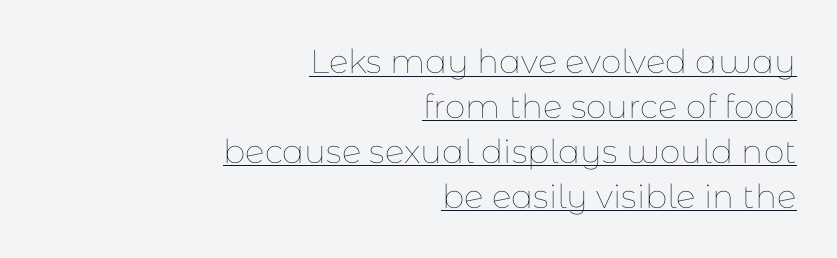
{"italic": "no", "bold": "no", "weight": "thin", "width": "normal", "stroke_contrast": "low", "x_height": "medium", "monospaced": "no", "underline": "yes", "align": "right", "line_spacing": "normal", "line_spacing_ratio": 1.36, "letter_spacing": "normal", "letter_spacing_em": 0.0, "glyph_px": 33}
